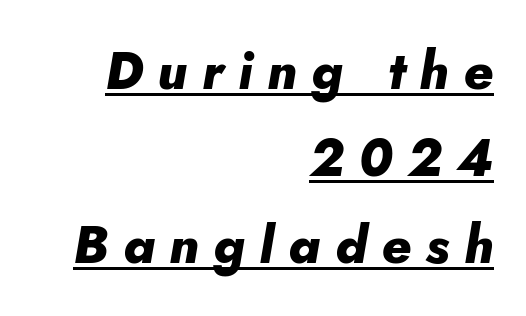
The image shows 52 px heavy type, italic (leaning right); set right-aligned, normal line spacing (1.67x), unusually wide letter spacing (+0.28 em), underlined; low stroke contrast and a small x-height.
